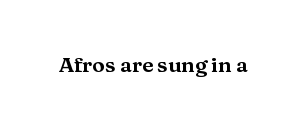
{"italic": "no", "underline": "no", "letter_spacing": "normal", "letter_spacing_em": 0.0, "glyph_px": 21}
